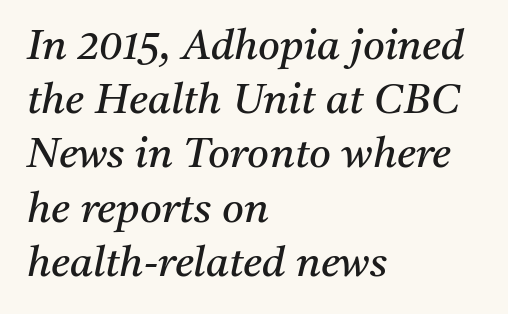
The block of text has a typical density, with ordinary space between rows. The lines are quadded left. Type without underlining. Stroke terminals: seriffed. These lines are rendered in a variable-pitch font. Style check: oblique.
